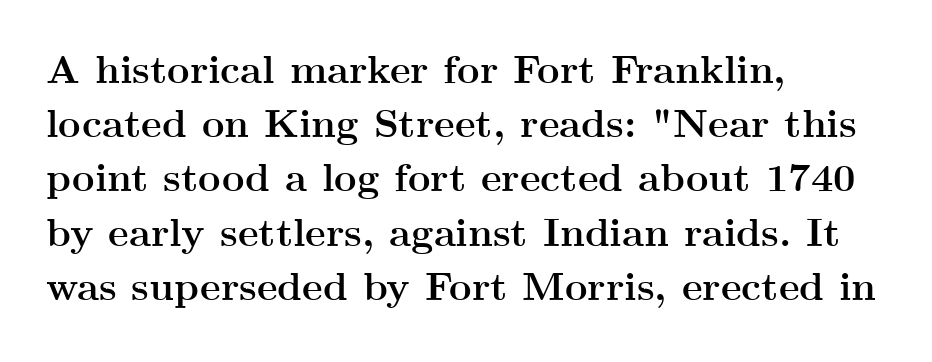
Q: Is the text bold? A: Yes.
Q: Is the text italic (slanted)? A: No, it is upright.
Q: Is the typeface a serif or a sans-serif typeface? A: Serif.
Q: Is the text underlined? A: No.
Q: How is the paragraph aligned? A: Left-aligned.
Q: Is the spacing between letters normal or unusually wide? A: Normal.
Q: Is the spacing between lines tight, normal or loose? A: Normal.
Q: Width (condensed, normal, or wide)? A: Wide.
Q: Stroke contrast? A: Medium.
Q: x-height? A: Small.
Q: Monospaced? A: No.
